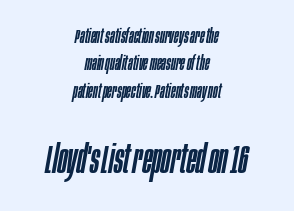
Each line is balanced around a shared central axis. Yep, that's italic — everything's leaning. Check the space under the baseline: it is left empty. The letters advance in unequal steps, a hallmark of proportional type. The designer left line spacing at the default. Each word holds together tightly as a unit, with standard inter-letter gaps.
